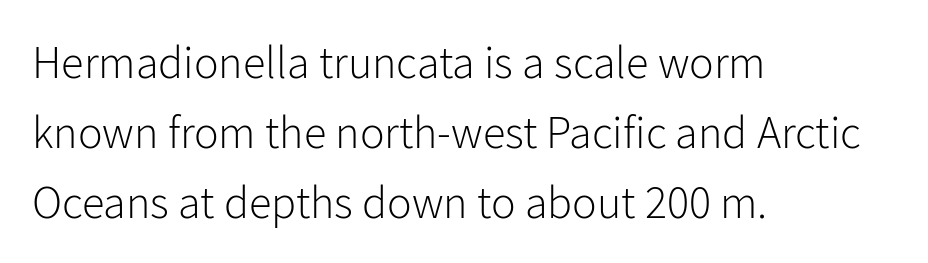
The letterforms sit at book weight or below. One glance says typical: line gaps are just what's usual. Glance below the letters and you will spot only blank space. Italic: no, the glyphs are upright roman.
